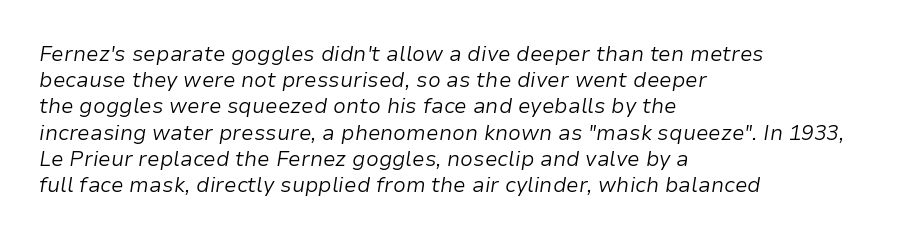
The image shows 21 px text type, italic (leaning right); set left-aligned, normal line spacing (1.25x), normal letter spacing, not underlined.
